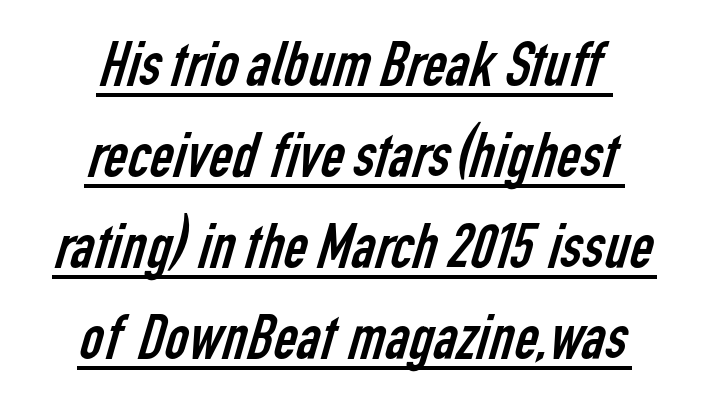
Q: Is the text bold? A: No.
Q: Is the typeface a serif or a sans-serif typeface? A: Sans-serif.
Q: Is the text underlined? A: Yes.
Q: How is the paragraph aligned? A: Centered.
Q: Is the spacing between letters normal or unusually wide? A: Normal.
Q: Is the spacing between lines tight, normal or loose? A: Normal.
Q: Width (condensed, normal, or wide)? A: Condensed.
Q: Stroke contrast? A: Low.
Q: x-height? A: Medium.
Q: Monospaced? A: No.
